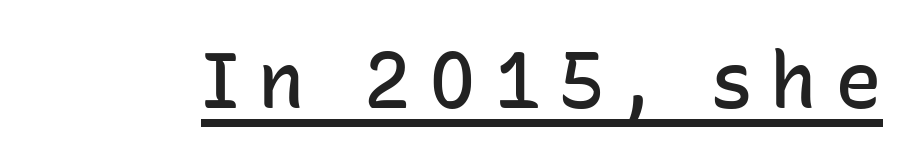
Posture: vertical. You could not count columns in this text — the font is proportionally spaced. Like a heading marked for emphasis, these lines bear an underscore. Unlike a traditional serif, this face leaves its strokes unadorned. The rendering inserts visible extra space after every character. A semibold gives these letters moderate extra thickness, short of bold.
